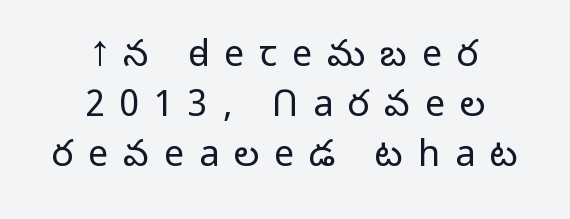
Display-style spreading of the glyphs; the letterfit is very open. Notice how descenders clear the ascenders below comfortably — that's standard leading. Honestly, there is no underline to notice here at all. Nope, no serifs anywhere on these letters.
